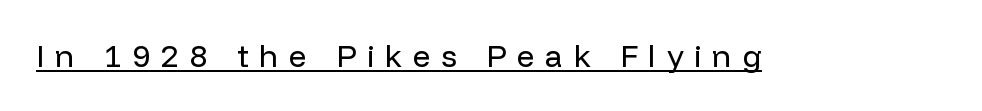
The image shows 31 px regular-weight sans-serif type, upright; set unusually wide letter spacing (+0.35 em), underlined; low stroke contrast and a medium x-height.
